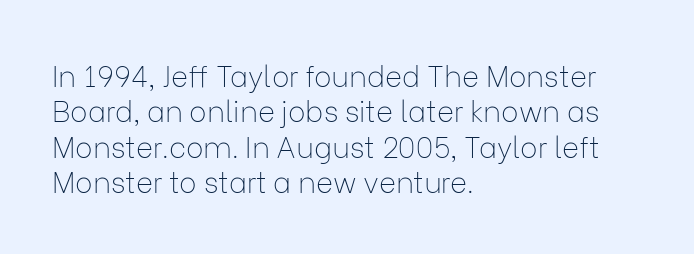
Q: Is the text bold? A: No.
Q: Is the text italic (slanted)? A: No, it is upright.
Q: Is the typeface a serif or a sans-serif typeface? A: Sans-serif.
Q: Is the text underlined? A: No.
Q: How is the paragraph aligned? A: Left-aligned.
Q: Is the spacing between letters normal or unusually wide? A: Normal.
Q: Width (condensed, normal, or wide)? A: Normal.
Q: Stroke contrast? A: Low.
Q: x-height? A: Medium.
Q: Monospaced? A: No.
